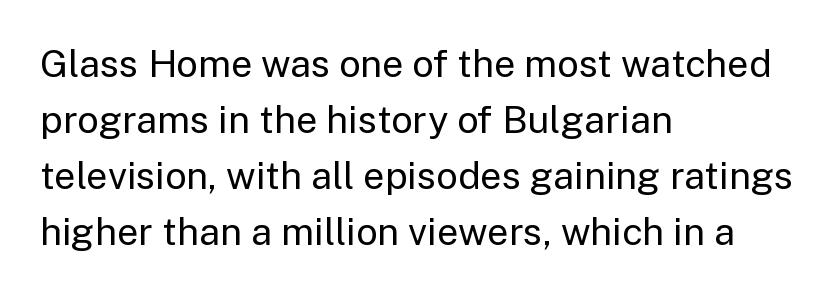
{"serif": "no", "italic": "no", "bold": "no", "weight": "regular", "width": "normal", "stroke_contrast": "low", "x_height": "medium", "monospaced": "no", "underline": "no", "align": "left", "line_spacing": "normal", "line_spacing_ratio": 1.47, "letter_spacing": "normal", "letter_spacing_em": 0.0, "glyph_px": 38}
